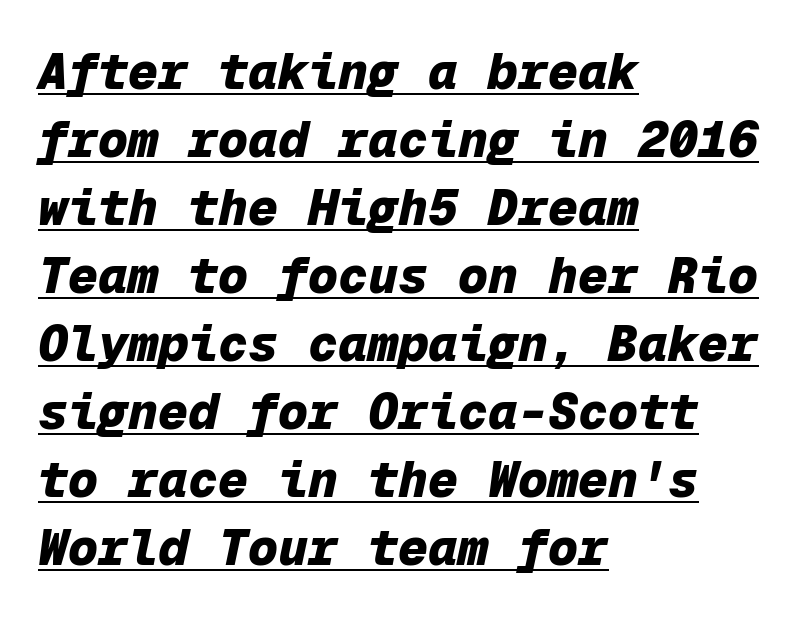
The image shows 50 px heavy type, italic (leaning right), monospaced; set left-aligned, normal line spacing (1.36x), normal letter spacing, underlined; low stroke contrast and a medium x-height.
